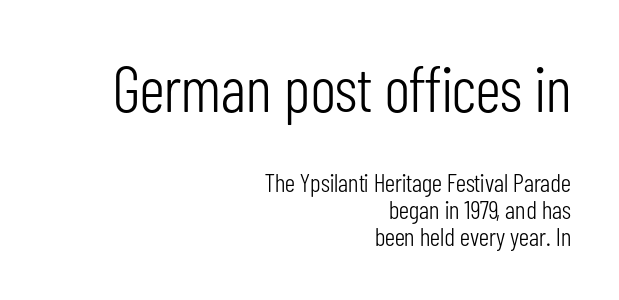
{"serif": "no", "italic": "no", "bold": "no", "weight": "light", "width": "condensed", "stroke_contrast": "low", "x_height": "medium", "monospaced": "no", "underline": "no", "align": "right", "line_spacing": "tight", "line_spacing_ratio": 1.04, "letter_spacing": "normal", "letter_spacing_em": 0.0, "larger_block": "first", "size_ratio": 2.46, "glyph_px": 64}
